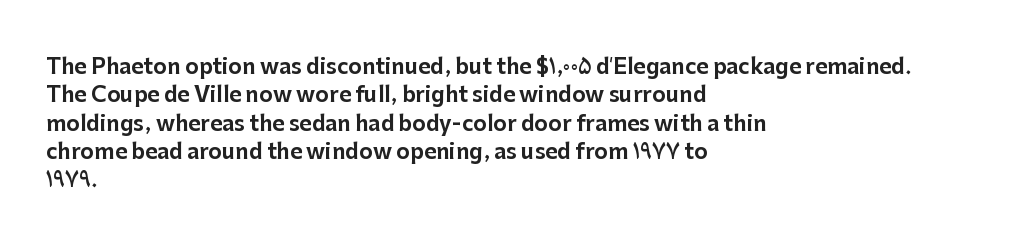
{"italic": "no", "underline": "no", "align": "left", "line_spacing": "normal", "line_spacing_ratio": 1.35, "letter_spacing": "normal", "letter_spacing_em": 0.0, "glyph_px": 21}
